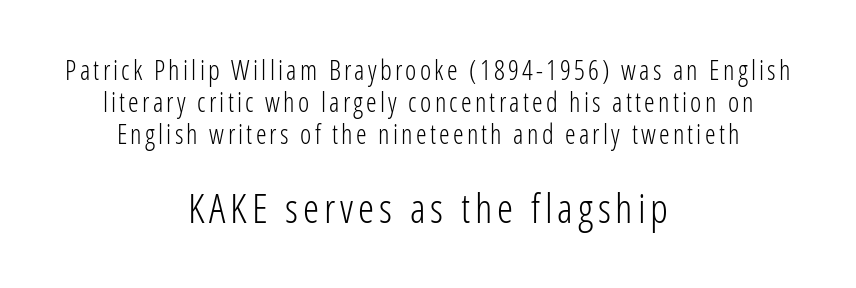
Q: Is the text bold? A: No.
Q: Is the text italic (slanted)? A: No, it is upright.
Q: Is the typeface a serif or a sans-serif typeface? A: Sans-serif.
Q: Is the text underlined? A: No.
Q: How is the paragraph aligned? A: Centered.
Q: Which block of text is set in a larger size, the first (top) or the second (bottom)? A: The second (bottom) one.
Q: Width (condensed, normal, or wide)? A: Condensed.
Q: Stroke contrast? A: Low.
Q: x-height? A: Medium.
Q: Monospaced? A: No.
